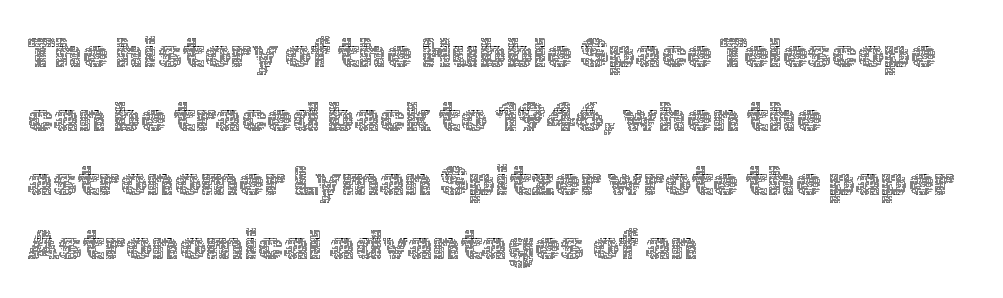
Bold? No — there's no thickening of the strokes. Is this a fixed-width face? No — the glyphs have proportional, varying widths. Whoever set this chose a conventional vertical rhythm. It's the straight-up-and-down kind of type.
